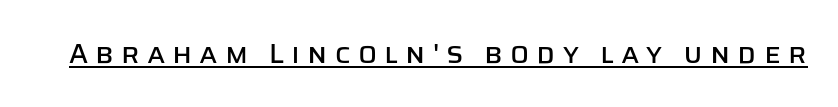
Q: Is the text italic (slanted)? A: No, it is upright.
Q: Is the typeface a serif or a sans-serif typeface? A: Sans-serif.
Q: Is the text underlined? A: Yes.
Q: Is the spacing between letters normal or unusually wide? A: Unusually wide.
Q: Width (condensed, normal, or wide)? A: Normal.
Q: Stroke contrast? A: Low.
Q: x-height? A: Large.
Q: Monospaced? A: No.
